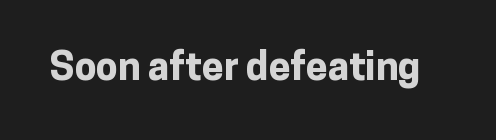
{"serif": "no", "italic": "no", "bold": "yes", "weight": "bold", "width": "normal", "stroke_contrast": "low", "x_height": "medium", "monospaced": "no", "underline": "no", "letter_spacing": "normal", "letter_spacing_em": 0.0, "glyph_px": 39}
